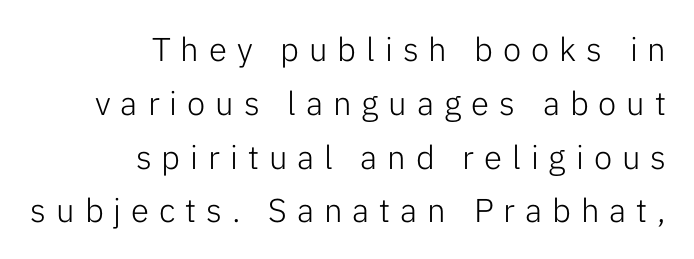
{"serif": "no", "italic": "no", "bold": "no", "weight": "light", "width": "normal", "stroke_contrast": "low", "x_height": "medium", "monospaced": "no", "underline": "no", "align": "right", "line_spacing": "normal", "line_spacing_ratio": 1.63, "letter_spacing": "wide", "letter_spacing_em": 0.3, "glyph_px": 33}
